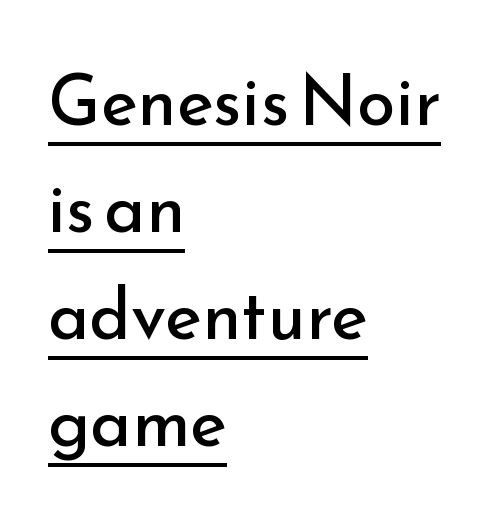
A continuous stroke trails under the words, as in a hyperlink. Check where the strokes stop: nothing finishes them off — pure sans. The designer left line spacing at the default. The rendering uses natural spacing where letterforms have individual widths. Each stroke keeps to a modest, everyday thickness or less.
